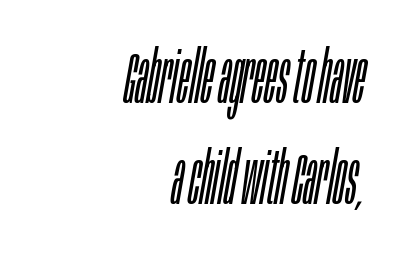
The image shows 72 px light, condensed type, italic (leaning right); set right-aligned, normal line spacing (1.4x), normal letter spacing, not underlined; low stroke contrast and a large x-height.
